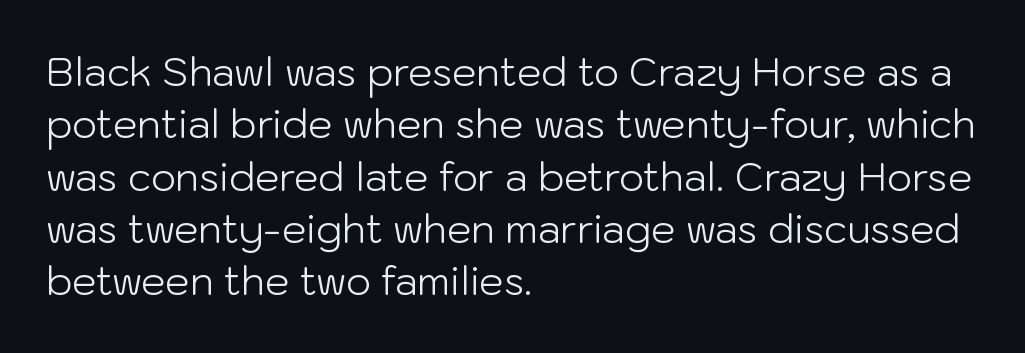
Does extra space separate the letters? No, they use regular spacing. A typesetter would mark this as roman, not italic. The line-height multiplier appears to be the usual default. This rendering features lettering with no underline.
